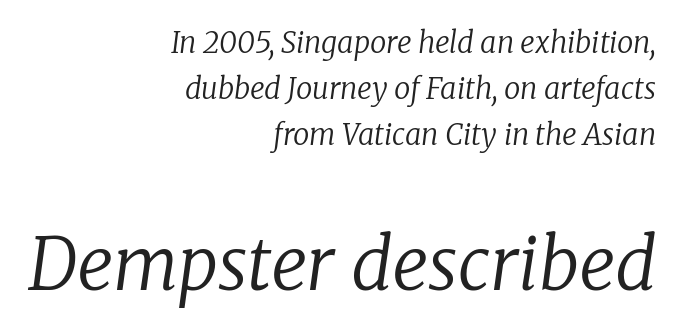
Q: Is the text bold? A: No.
Q: Is the text italic (slanted)? A: Yes, it leans right by about 8 degrees.
Q: Is the typeface a serif or a sans-serif typeface? A: Serif.
Q: Is the text underlined? A: No.
Q: How is the paragraph aligned? A: Right-aligned.
Q: Is the spacing between letters normal or unusually wide? A: Normal.
Q: Is the spacing between lines tight, normal or loose? A: Normal.
Q: Which block of text is set in a larger size, the first (top) or the second (bottom)? A: The second (bottom) one.
Q: Width (condensed, normal, or wide)? A: Normal.
Q: Stroke contrast? A: Low.
Q: x-height? A: Medium.
Q: Monospaced? A: No.
